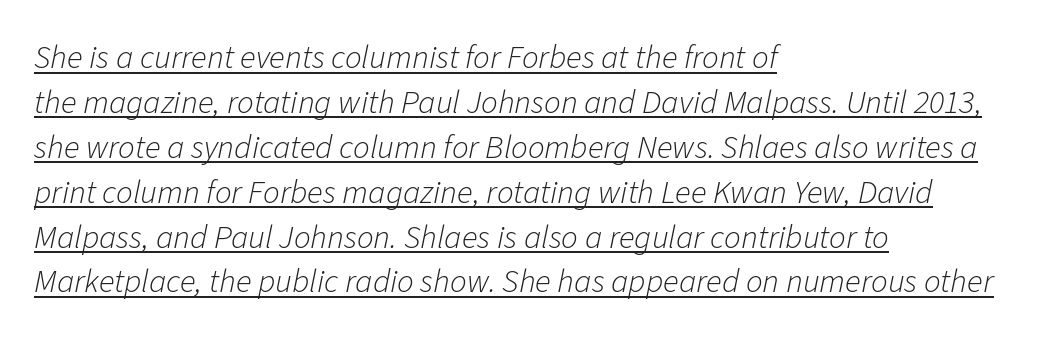
The image shows 33 px light type, italic (leaning right); set left-aligned, normal line spacing (1.36x), normal letter spacing, underlined; low stroke contrast and a medium x-height.
